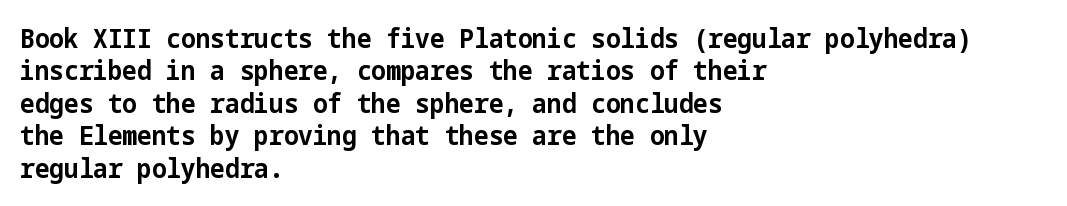
{"italic": "no", "bold": "yes", "underline": "no", "align": "left", "line_spacing": "normal", "line_spacing_ratio": 1.25, "letter_spacing": "normal", "letter_spacing_em": 0.0, "glyph_px": 26}
